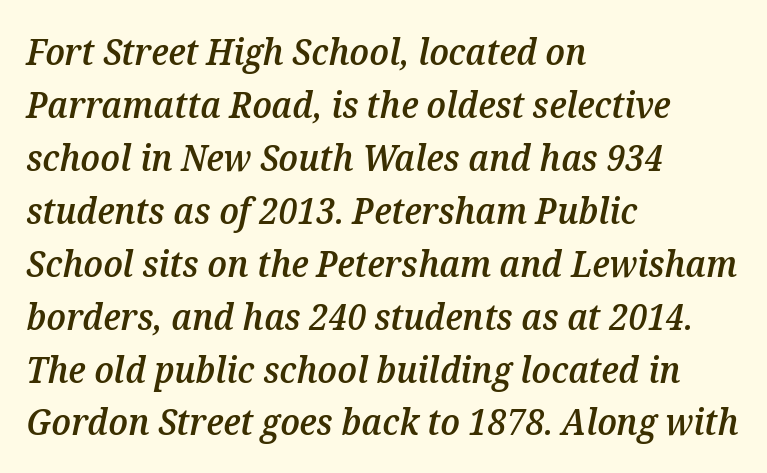
Q: Is the text bold? A: Semi-bold.
Q: Is the text italic (slanted)? A: Yes, it leans right by about 12 degrees.
Q: Is the text underlined? A: No.
Q: How is the paragraph aligned? A: Left-aligned.
Q: Is the spacing between letters normal or unusually wide? A: Normal.
Q: Is the spacing between lines tight, normal or loose? A: Normal.
Q: Width (condensed, normal, or wide)? A: Normal.
Q: Stroke contrast? A: Medium.
Q: x-height? A: Medium.
Q: Monospaced? A: No.
